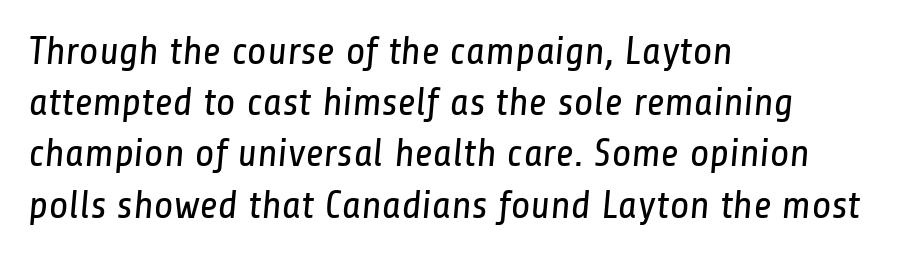
The image shows 40 px regular-weight, condensed sans-serif type; set left-aligned, normal line spacing (1.28x), normal letter spacing, not underlined; low stroke contrast and a medium x-height.
